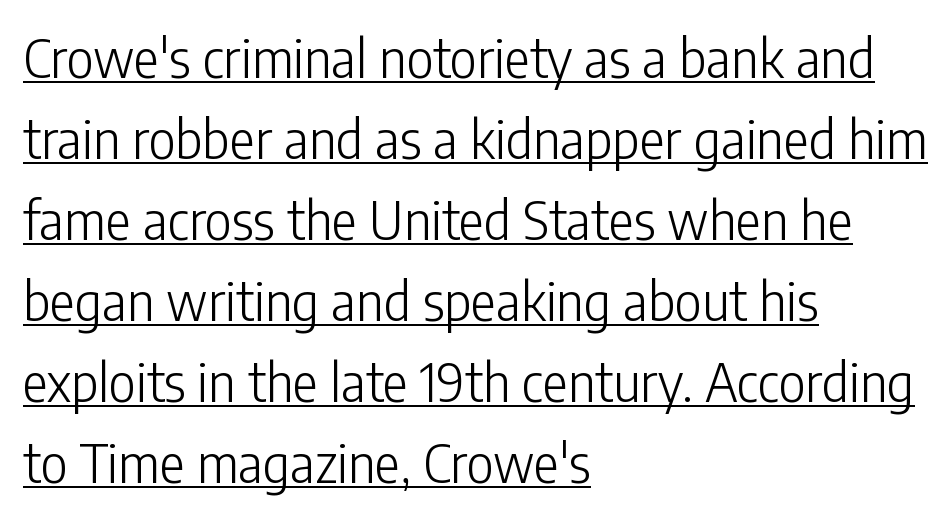
{"serif": "no", "italic": "no", "bold": "no", "weight": "light", "width": "condensed", "stroke_contrast": "low", "x_height": "medium", "monospaced": "no", "underline": "yes", "align": "left", "line_spacing": "normal", "line_spacing_ratio": 1.53, "letter_spacing": "normal", "letter_spacing_em": 0.0, "glyph_px": 53}
